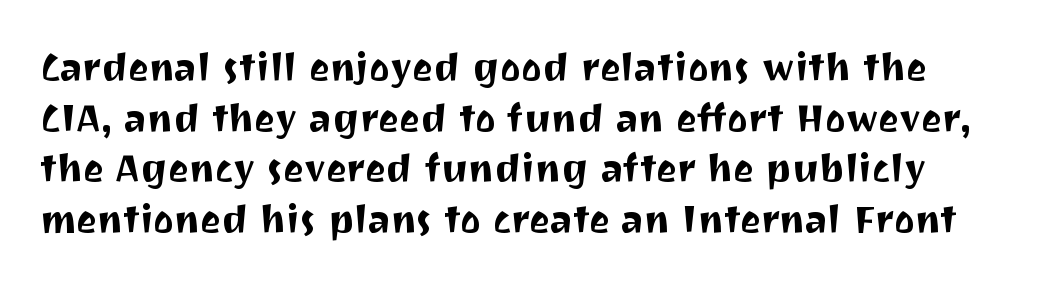
The typeface chosen for these lines omits serifs. Reading down the column, the eye jumps a familiar distance to each next line. Every character sits straight up, as roman type does. Spacing verdict: proportional, widths tailored to each character. Observe the ordinary spacing: letters are neighbours, not strangers. Plain, unruled lines of type.
